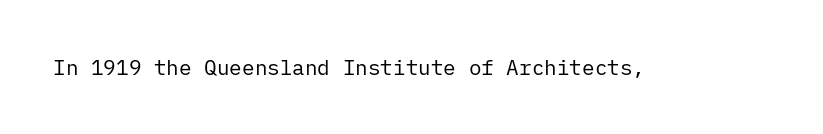
{"italic": "no", "bold": "no", "underline": "no", "letter_spacing": "normal", "letter_spacing_em": 0.0, "glyph_px": 21}
